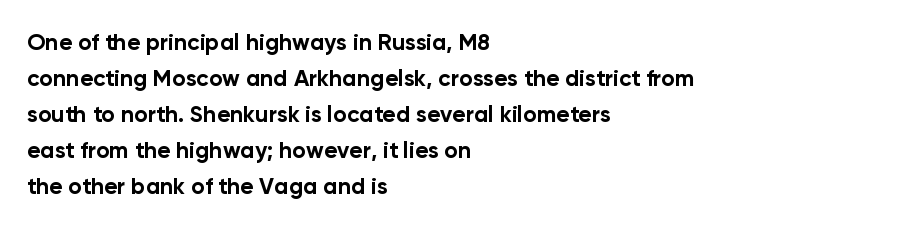
{"italic": "no", "bold": "yes", "underline": "no", "align": "left", "line_spacing": "normal", "line_spacing_ratio": 1.56, "letter_spacing": "normal", "letter_spacing_em": 0.0, "glyph_px": 23}
